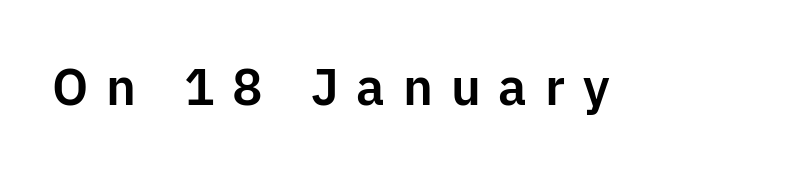
Inter-character spacing is expanded well beyond the font's built-in metrics. Varying glyph widths throughout — classic text-font behaviour. Nope, not italic — everything's standing straight. The space directly below the letters is spotless.
